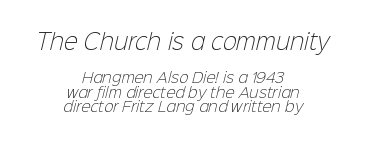
The image shows 21 px text type; set centered, tight line spacing (1.05x), normal letter spacing, not underlined; the first (top) block is 1.5x larger.
